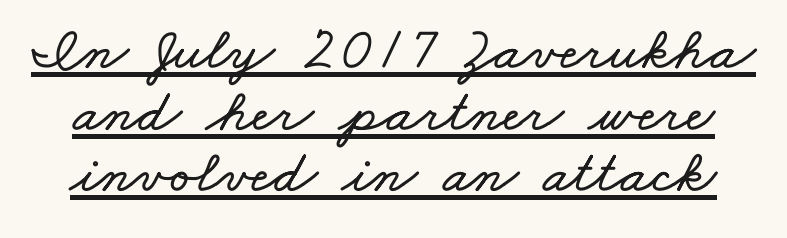
The image shows 61 px wide type; set tight line spacing (1.01x), normal letter spacing, underlined; low stroke contrast and a small x-height.
